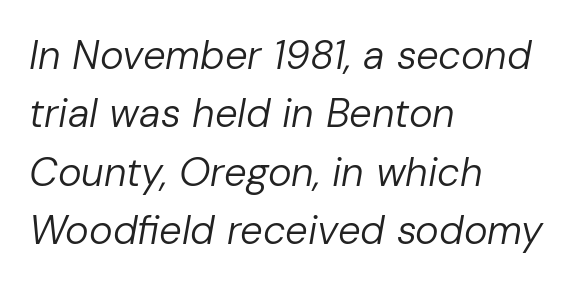
Compared with typical paragraphs, the rows here are spaced about the same. The rendering applies a slant to the glyphs. Default kerning and tracking; the words read as compact shapes. The passage shown is not underscored anywhere. The passage shown is typed in a proportional face where columns would drift.
